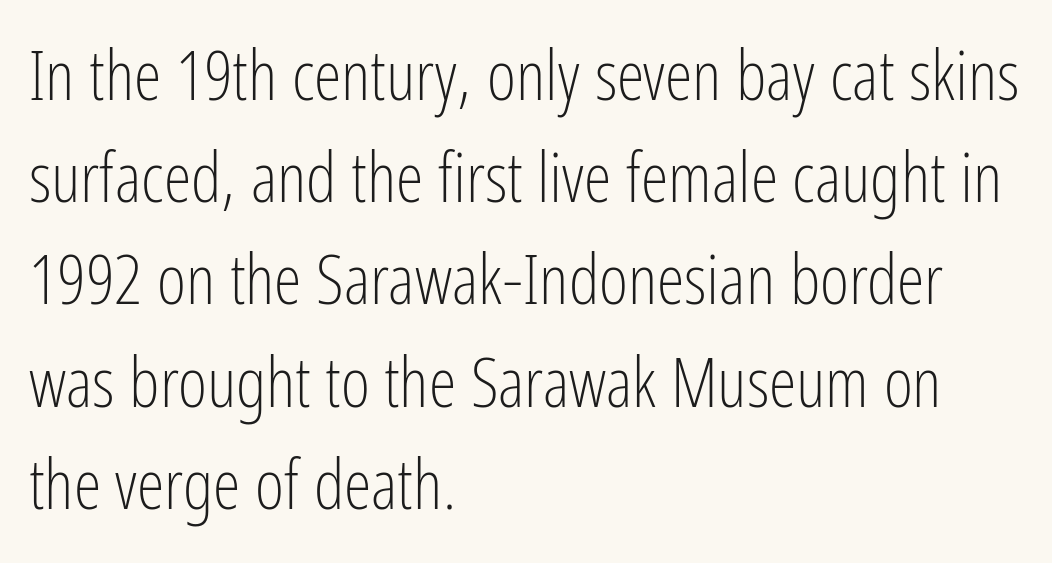
Q: Is the text bold? A: No.
Q: Is the text italic (slanted)? A: No, it is upright.
Q: Is the typeface a serif or a sans-serif typeface? A: Sans-serif.
Q: Is the text underlined? A: No.
Q: How is the paragraph aligned? A: Left-aligned.
Q: Is the spacing between letters normal or unusually wide? A: Normal.
Q: Is the spacing between lines tight, normal or loose? A: Normal.
Q: Width (condensed, normal, or wide)? A: Condensed.
Q: Stroke contrast? A: Low.
Q: x-height? A: Medium.
Q: Monospaced? A: No.
